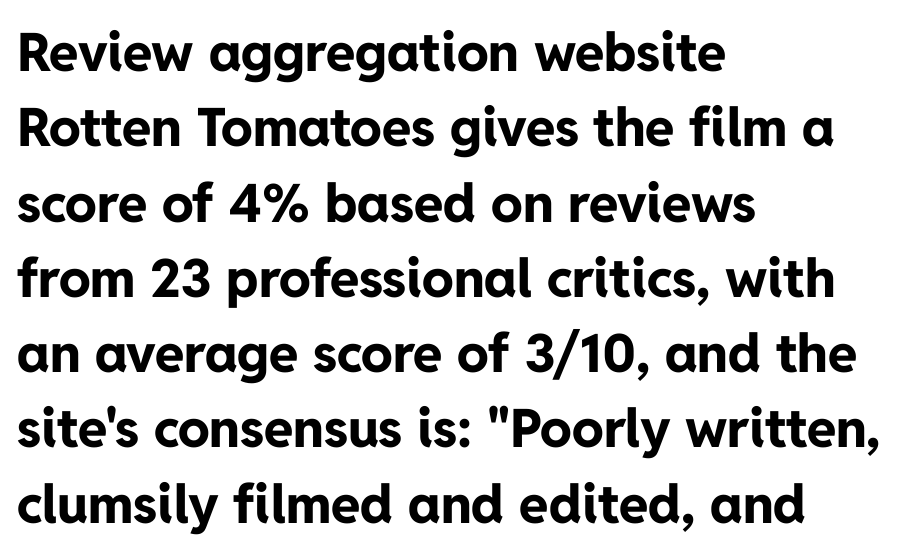
The image shows 53 px bold sans-serif type, upright; set left-aligned, normal line spacing (1.42x), normal letter spacing, not underlined; low stroke contrast and a medium x-height.
